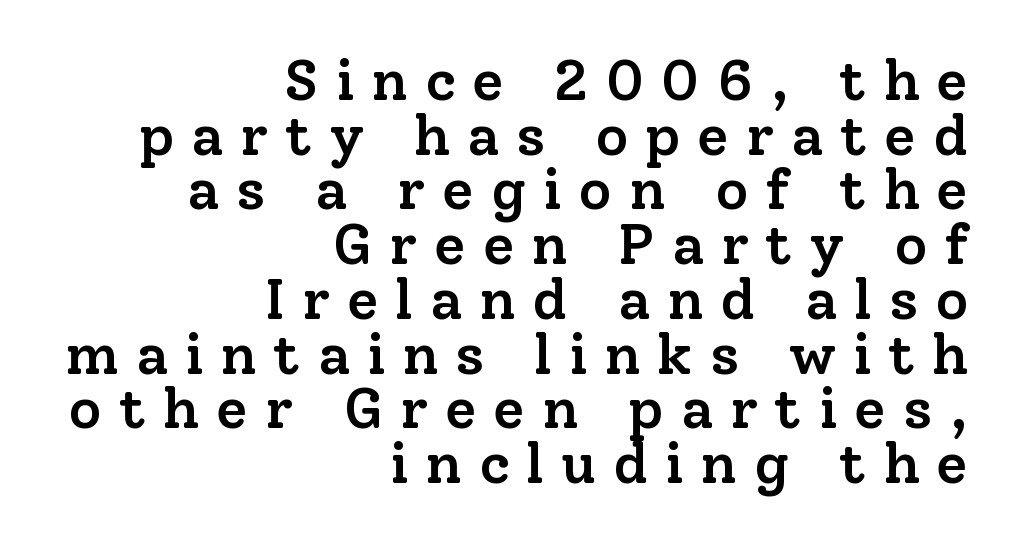
The image shows 57 px semibold serif type, upright; set right-aligned, tight line spacing (0.96x), unusually wide letter spacing (+0.3 em), not underlined; low stroke contrast and a medium x-height.
